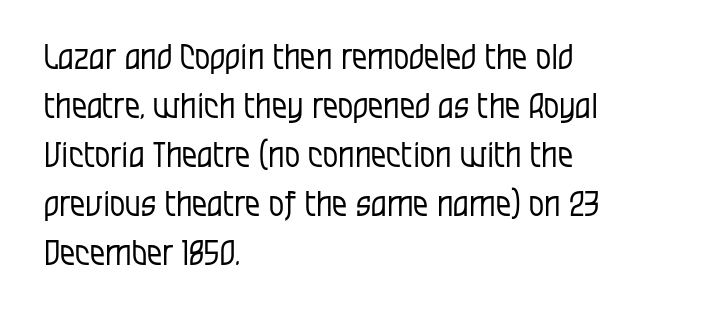
Q: Is the text bold? A: No.
Q: Is the text italic (slanted)? A: No, it is upright.
Q: Is the typeface a serif or a sans-serif typeface? A: Sans-serif.
Q: Is the text underlined? A: No.
Q: How is the paragraph aligned? A: Left-aligned.
Q: Is the spacing between letters normal or unusually wide? A: Normal.
Q: Is the spacing between lines tight, normal or loose? A: Normal.
Q: Width (condensed, normal, or wide)? A: Condensed.
Q: Stroke contrast? A: Low.
Q: x-height? A: Large.
Q: Monospaced? A: No.
